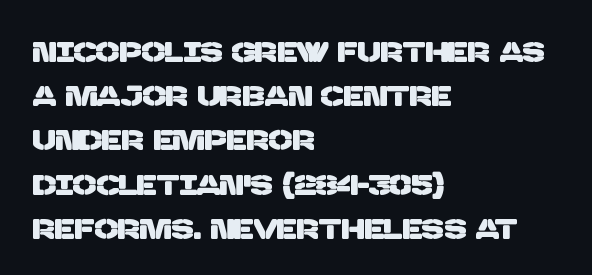
{"serif": "no", "width": "normal", "stroke_contrast": "low", "x_height": "large", "monospaced": "no", "underline": "no", "align": "left", "line_spacing": "normal", "line_spacing_ratio": 1.58, "letter_spacing": "normal", "letter_spacing_em": 0.0, "glyph_px": 28}
